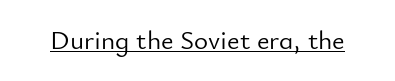
Vertical stems look standard width or narrower in stroke. This sample carries an underscore along the baseline area. Notice how the stems are strictly vertical — no italics here. Spacing between characters is what you'd get straight out of the box.
